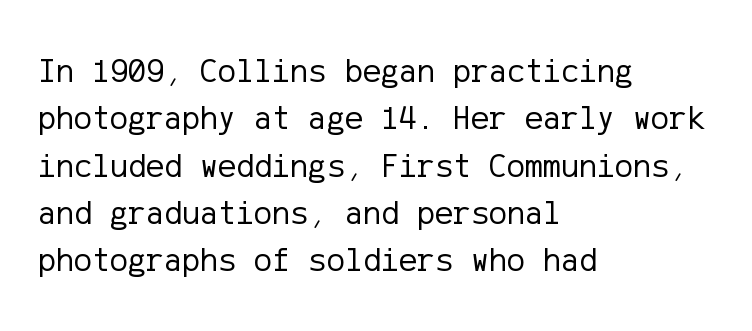
The image shows 34 px regular-weight sans-serif type, upright; set left-aligned, normal line spacing (1.39x), normal letter spacing, not underlined; low stroke contrast and a medium x-height.
